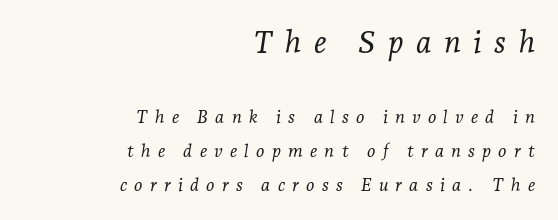
{"serif": "yes", "italic": "yes", "lean": "right", "slant_degrees": 7, "bold": "no", "weight": "light", "width": "normal", "stroke_contrast": "low", "x_height": "medium", "monospaced": "no", "underline": "no", "align": "right", "line_spacing_ratio": 1.89, "letter_spacing": "wide", "letter_spacing_em": 0.4, "larger_block": "first", "size_ratio": 1.72, "glyph_px": 31}
